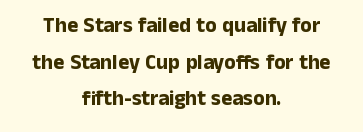
Q: Is the text bold? A: Yes.
Q: Is the text italic (slanted)? A: No, it is upright.
Q: Is the text underlined? A: No.
Q: How is the paragraph aligned? A: Centered.
Q: Is the spacing between letters normal or unusually wide? A: Normal.
